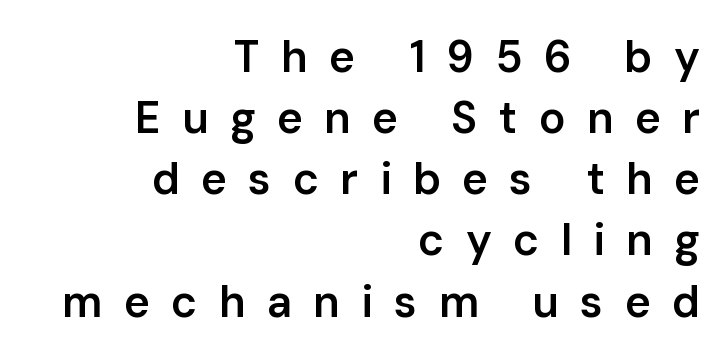
Q: Is the text bold? A: Semi-bold.
Q: Is the text italic (slanted)? A: No, it is upright.
Q: Is the typeface a serif or a sans-serif typeface? A: Sans-serif.
Q: Is the text underlined? A: No.
Q: How is the paragraph aligned? A: Right-aligned.
Q: Is the spacing between letters normal or unusually wide? A: Unusually wide.
Q: Is the spacing between lines tight, normal or loose? A: Normal.
Q: Width (condensed, normal, or wide)? A: Normal.
Q: Stroke contrast? A: Low.
Q: x-height? A: Medium.
Q: Monospaced? A: No.
